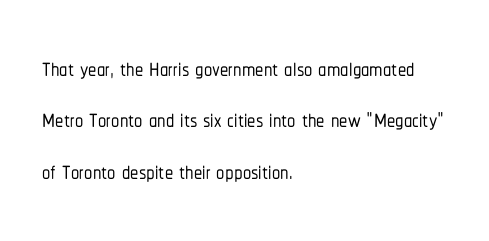
{"serif": "no", "italic": "no", "width": "condensed", "stroke_contrast": "low", "x_height": "medium", "monospaced": "no", "underline": "no", "align": "left", "line_spacing": "normal", "line_spacing_ratio": 1.56, "letter_spacing": "normal", "letter_spacing_em": 0.0, "glyph_px": 33}
